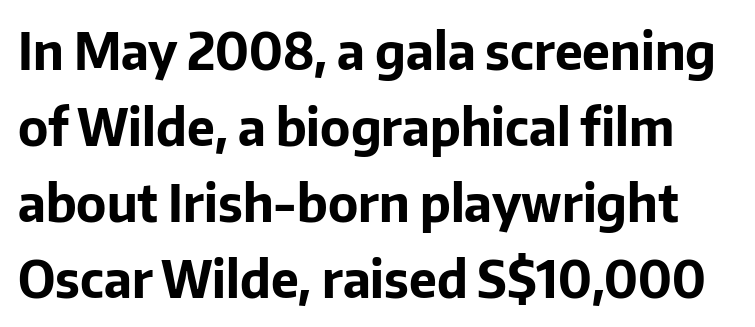
Is this a sans? Yes — the strokes have no serifs. It's the straight-up-and-down kind of type. Vertical spacing — default. This is heavy type, rendered in bold. Default kerning and tracking; the words read as compact shapes.
